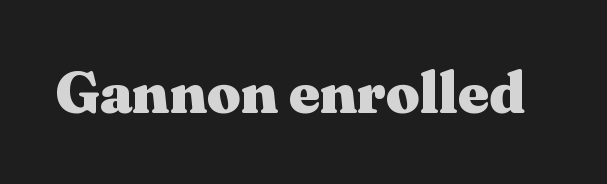
The image shows 59 px heavy, wide serif type, upright; set normal letter spacing, not underlined; medium stroke contrast and a medium x-height.
